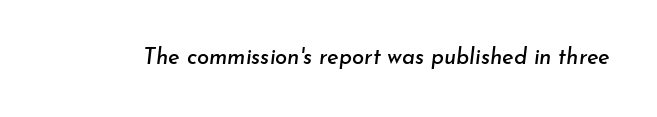
{"italic": "yes", "lean": "right", "slant_degrees": 7, "underline": "no", "letter_spacing": "normal", "letter_spacing_em": 0.0, "glyph_px": 22}
